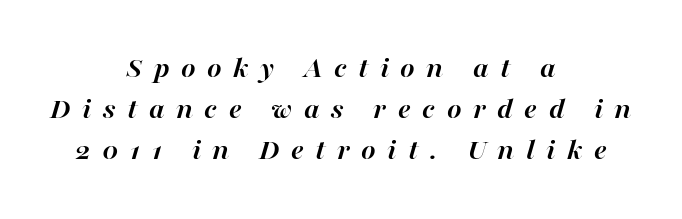
{"italic": "yes", "lean": "right", "slant_degrees": 16, "bold": "yes", "weight": "semibold", "width": "normal", "stroke_contrast": "high", "x_height": "medium", "monospaced": "no", "underline": "no", "align": "center", "line_spacing": "normal", "line_spacing_ratio": 1.33, "letter_spacing": "wide", "letter_spacing_em": 0.37, "glyph_px": 31}
